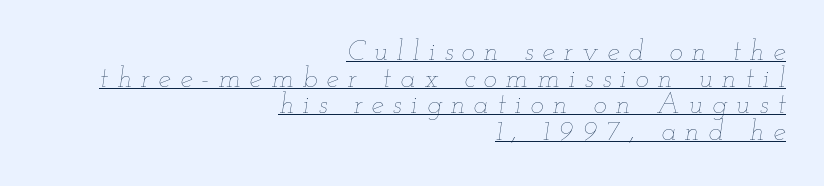
Q: Is the text bold? A: No.
Q: Is the text italic (slanted)? A: Yes, it leans right by about 12 degrees.
Q: Is the text underlined? A: Yes.
Q: How is the paragraph aligned? A: Right-aligned.
Q: Is the spacing between letters normal or unusually wide? A: Unusually wide.
Q: Is the spacing between lines tight, normal or loose? A: Tight.
Q: Width (condensed, normal, or wide)? A: Wide.
Q: Stroke contrast? A: Low.
Q: x-height? A: Small.
Q: Monospaced? A: No.
